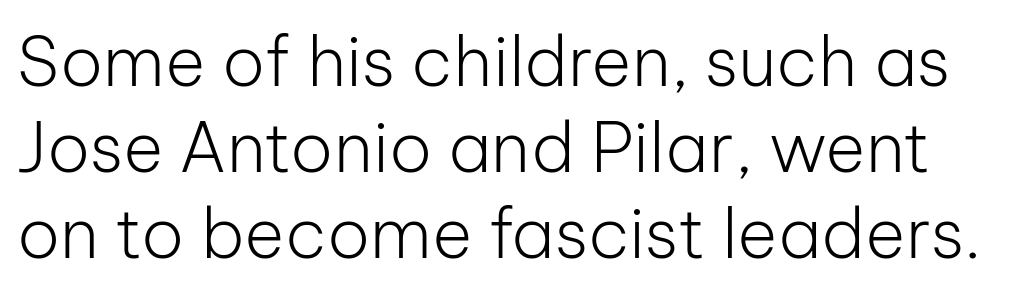
{"serif": "no", "italic": "no", "bold": "no", "weight": "light", "width": "normal", "stroke_contrast": "low", "x_height": "medium", "monospaced": "no", "underline": "no", "line_spacing": "normal", "line_spacing_ratio": 1.25, "letter_spacing": "normal", "letter_spacing_em": 0.0, "glyph_px": 69}
